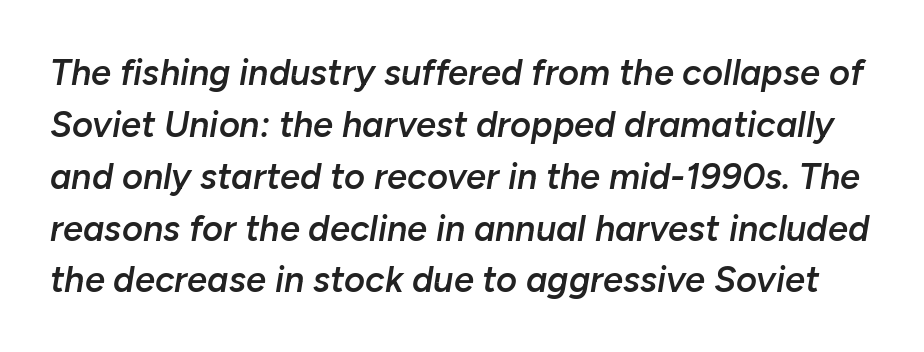
{"italic": "yes", "lean": "right", "slant_degrees": 10, "bold": "semi", "weight": "semibold", "width": "normal", "stroke_contrast": "low", "x_height": "medium", "monospaced": "no", "underline": "no", "line_spacing": "normal", "line_spacing_ratio": 1.44, "letter_spacing": "normal", "letter_spacing_em": 0.0, "glyph_px": 36}
